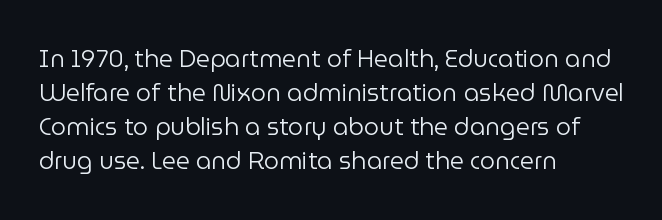
Q: Is the text bold? A: No.
Q: Is the text italic (slanted)? A: No, it is upright.
Q: Is the text underlined? A: No.
Q: How is the paragraph aligned? A: Left-aligned.
Q: Is the spacing between letters normal or unusually wide? A: Normal.
Q: Is the spacing between lines tight, normal or loose? A: Normal.
